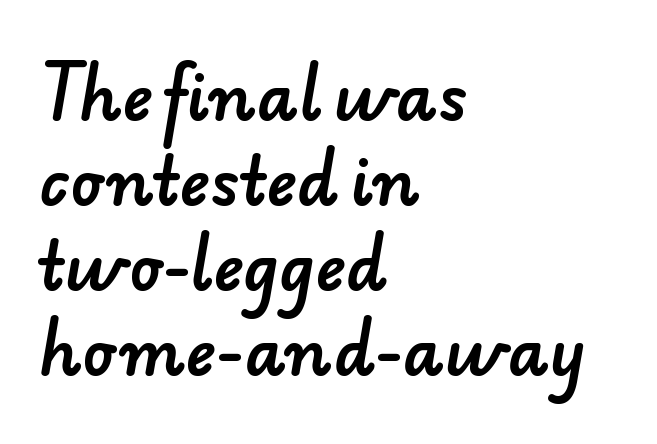
The image shows 64 px sans-serif type; set left-aligned, normal line spacing (1.33x), normal letter spacing, not underlined; low stroke contrast and a small x-height.
